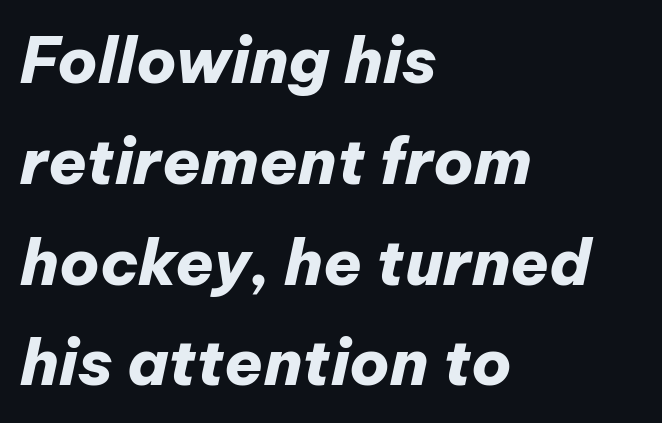
You could not count columns in this text — the font is proportionally spaced. Caption: bold face, heavy strokes. The string is rendered with underlining switched off. Observe the ordinary spacing: letters are neighbours, not strangers. The lettering tilts uniformly, giving the passage an italic look. These lines are set flush left with a ragged right edge.
